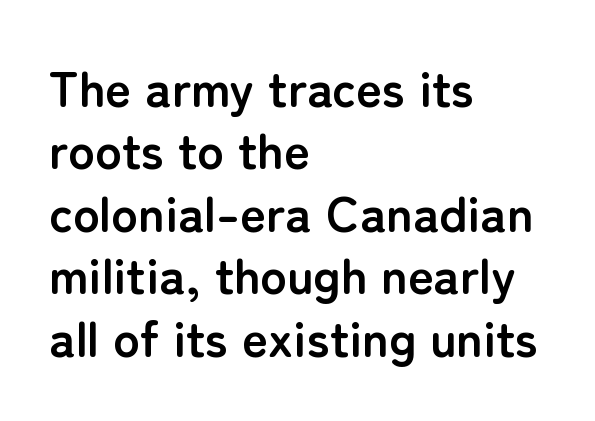
Q: Is the text bold? A: Yes.
Q: Is the text italic (slanted)? A: No, it is upright.
Q: Is the typeface a serif or a sans-serif typeface? A: Sans-serif.
Q: Is the text underlined? A: No.
Q: How is the paragraph aligned? A: Left-aligned.
Q: Is the spacing between letters normal or unusually wide? A: Normal.
Q: Is the spacing between lines tight, normal or loose? A: Normal.
Q: Width (condensed, normal, or wide)? A: Normal.
Q: Stroke contrast? A: Low.
Q: x-height? A: Medium.
Q: Monospaced? A: No.
